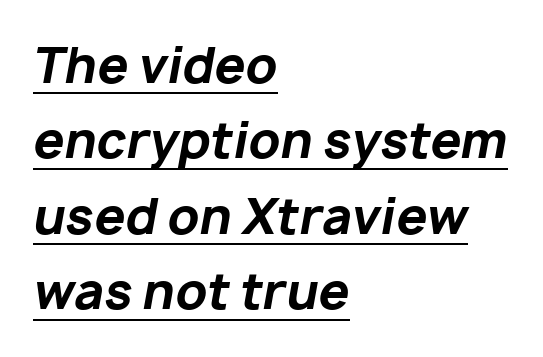
{"italic": "yes", "lean": "right", "slant_degrees": 10, "bold": "yes", "weight": "bold", "width": "normal", "stroke_contrast": "low", "x_height": "medium", "monospaced": "no", "underline": "yes", "align": "left", "line_spacing": "normal", "line_spacing_ratio": 1.54, "letter_spacing": "normal", "letter_spacing_em": 0.0, "glyph_px": 49}
